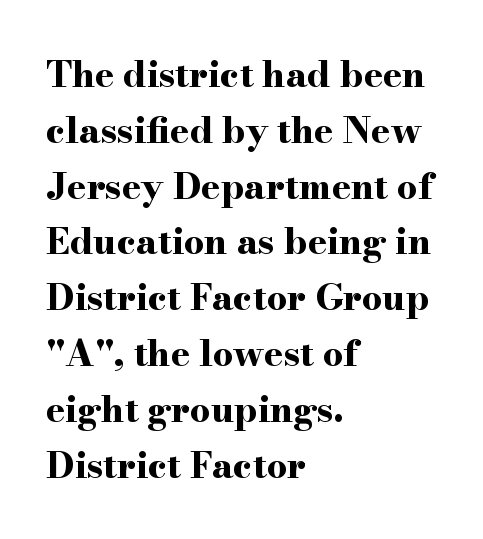
{"serif": "yes", "italic": "no", "bold": "yes", "weight": "bold", "width": "wide", "stroke_contrast": "high", "x_height": "small", "monospaced": "no", "underline": "no", "align": "left", "line_spacing": "normal", "line_spacing_ratio": 1.55, "letter_spacing": "normal", "letter_spacing_em": 0.0, "glyph_px": 36}
